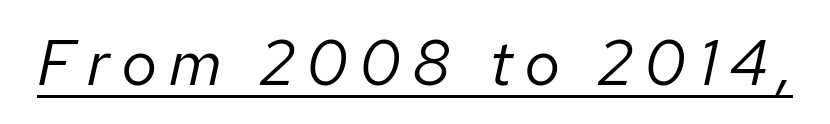
Q: Is the text bold? A: No.
Q: Is the text italic (slanted)? A: Yes, it leans right by about 12 degrees.
Q: Is the text underlined? A: Yes.
Q: Width (condensed, normal, or wide)? A: Normal.
Q: Stroke contrast? A: Low.
Q: x-height? A: Medium.
Q: Monospaced? A: No.
